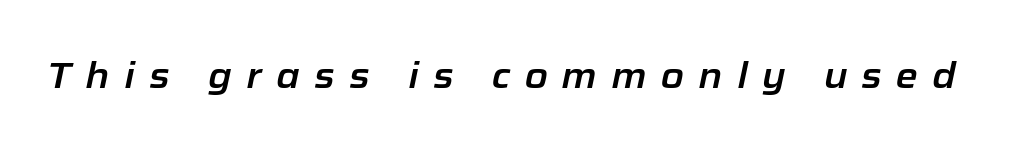
{"italic": "yes", "lean": "right", "slant_degrees": 12, "width": "normal", "stroke_contrast": "low", "x_height": "medium", "monospaced": "no", "underline": "no", "letter_spacing": "wide", "letter_spacing_em": 0.39, "glyph_px": 36}
